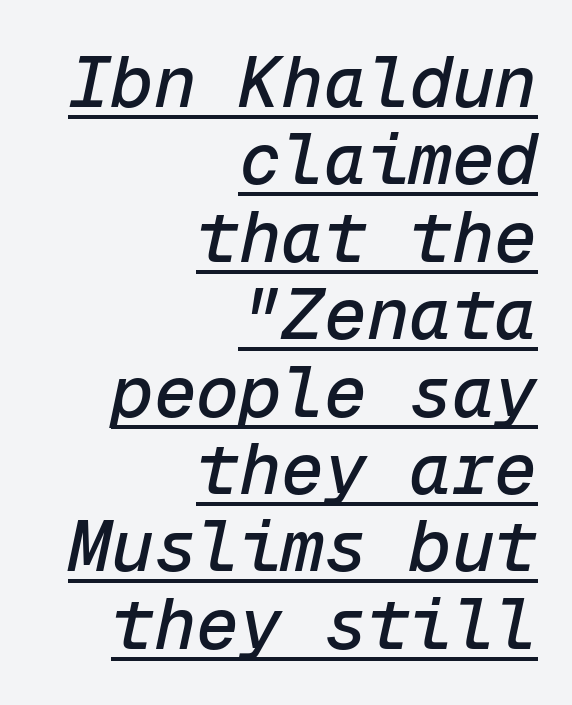
{"italic": "yes", "lean": "right", "slant_degrees": 12, "width": "normal", "stroke_contrast": "low", "x_height": "medium", "monospaced": "yes", "underline": "yes", "align": "right", "line_spacing": "tight", "line_spacing_ratio": 1.09, "letter_spacing": "normal", "letter_spacing_em": 0.0, "glyph_px": 71}
